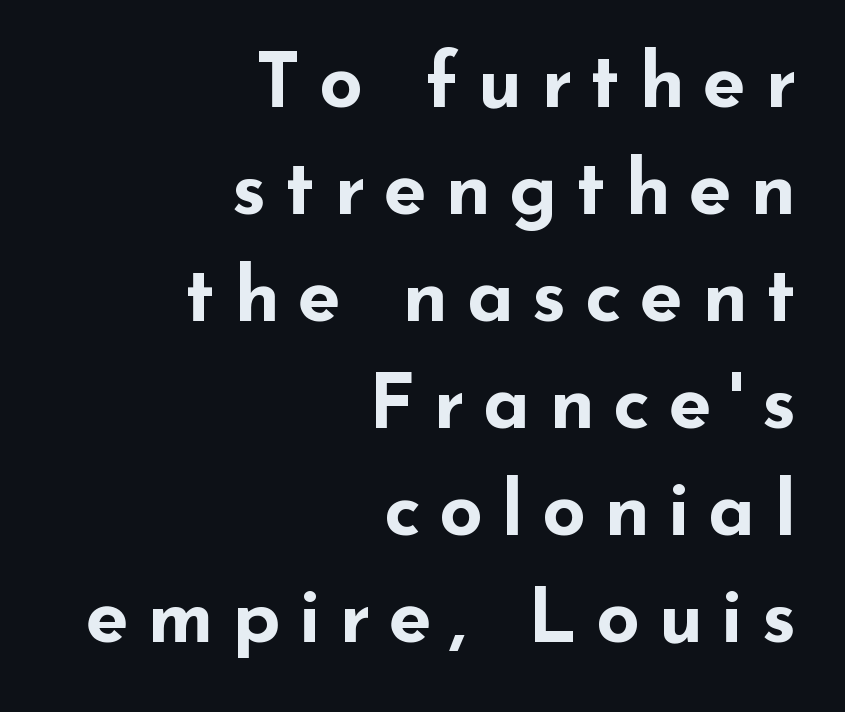
The image shows 77 px bold, wide sans-serif type, upright; set right-aligned, normal line spacing (1.39x), unusually wide letter spacing (+0.24 em), not underlined; low stroke contrast and a small x-height.
